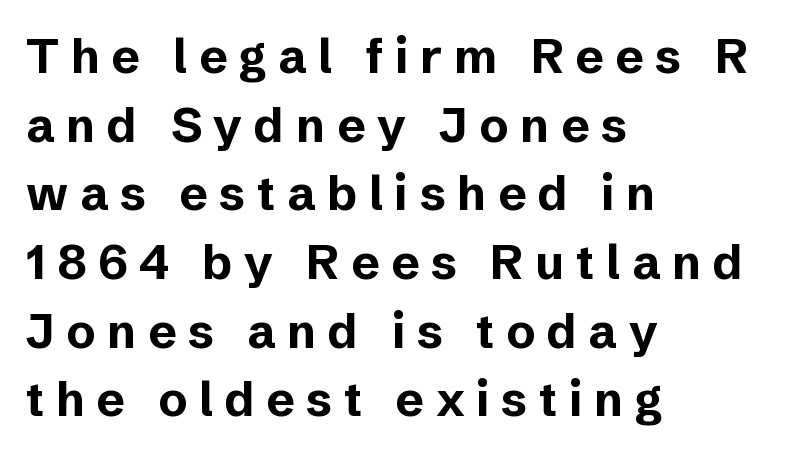
{"serif": "no", "italic": "no", "bold": "yes", "weight": "bold", "width": "normal", "stroke_contrast": "low", "x_height": "medium", "monospaced": "no", "underline": "no", "align": "left", "line_spacing": "normal", "line_spacing_ratio": 1.43, "letter_spacing": "wide", "letter_spacing_em": 0.24, "glyph_px": 48}
